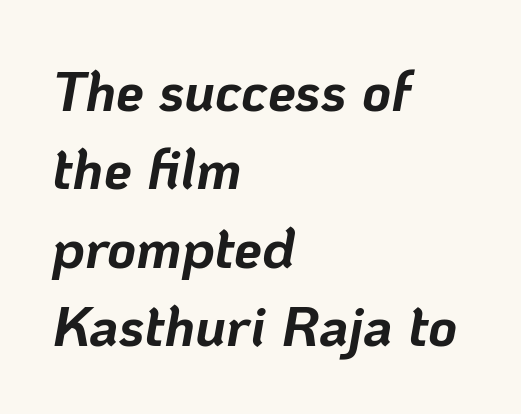
Characters are canted at an angle relative to the baseline's perpendicular. One-word summary of the alignment: left. Caption: standard tracking, unaltered. Words float on clear page, feet unadorned. The vertical gap from one line to the next is medium.
